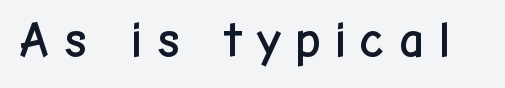
{"serif": "no", "italic": "no", "width": "normal", "stroke_contrast": "low", "x_height": "medium", "monospaced": "no", "underline": "no", "letter_spacing": "wide", "letter_spacing_em": 0.24, "glyph_px": 51}
